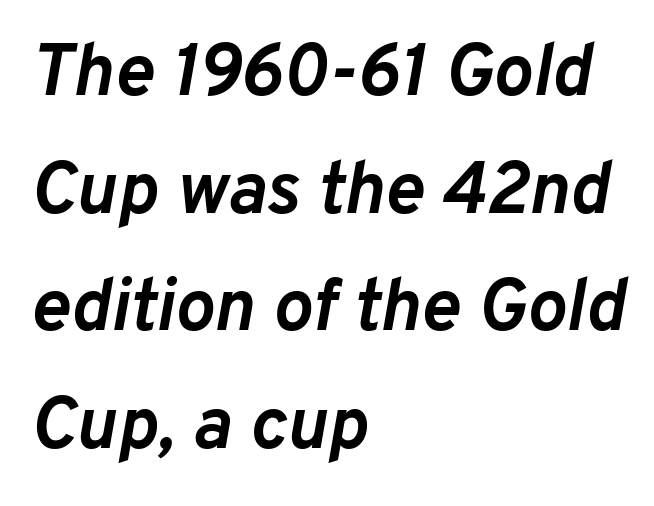
Q: Is the text bold? A: Yes.
Q: Is the text italic (slanted)? A: Yes, it leans right by about 10 degrees.
Q: Is the text underlined? A: No.
Q: How is the paragraph aligned? A: Left-aligned.
Q: Is the spacing between letters normal or unusually wide? A: Normal.
Q: Is the spacing between lines tight, normal or loose? A: Normal.
Q: Width (condensed, normal, or wide)? A: Normal.
Q: Stroke contrast? A: Low.
Q: x-height? A: Medium.
Q: Monospaced? A: No.
